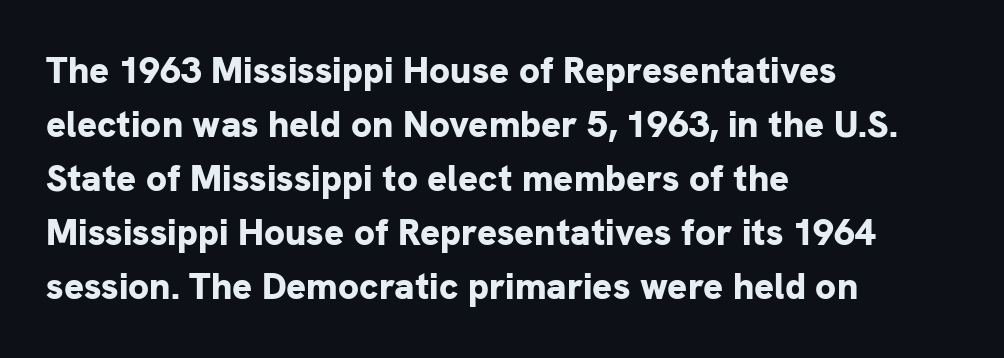
Horizontally, the lines are justified to the leading edge only. Descender tails drop into unmarked territory. Tall strokes in this sample are plumb rather than angled. Proportional: the letters do not fall into vertical columns. The leading is moderate, giving the passage an even texture.
